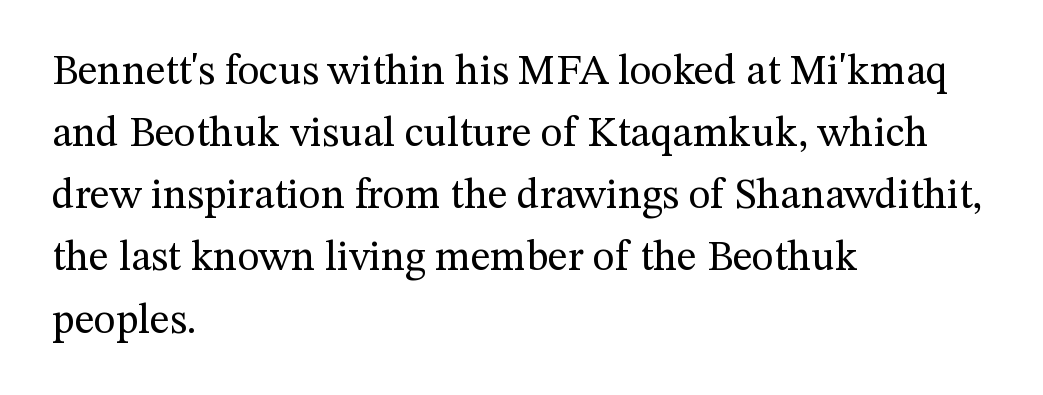
Q: Is the text bold? A: No.
Q: Is the text italic (slanted)? A: No, it is upright.
Q: Is the typeface a serif or a sans-serif typeface? A: Serif.
Q: Is the text underlined? A: No.
Q: How is the paragraph aligned? A: Left-aligned.
Q: Is the spacing between letters normal or unusually wide? A: Normal.
Q: Is the spacing between lines tight, normal or loose? A: Normal.
Q: Width (condensed, normal, or wide)? A: Normal.
Q: Stroke contrast? A: Medium.
Q: x-height? A: Medium.
Q: Monospaced? A: No.
